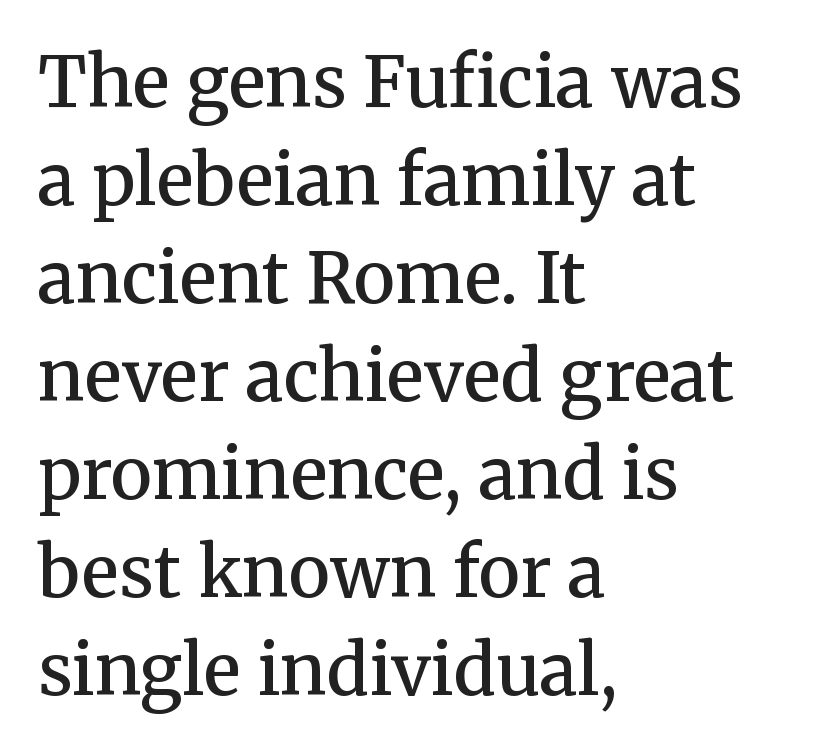
The image shows 70 px semibold serif type, upright; set left-aligned, normal line spacing (1.4x), normal letter spacing, not underlined; medium stroke contrast and a medium x-height.
